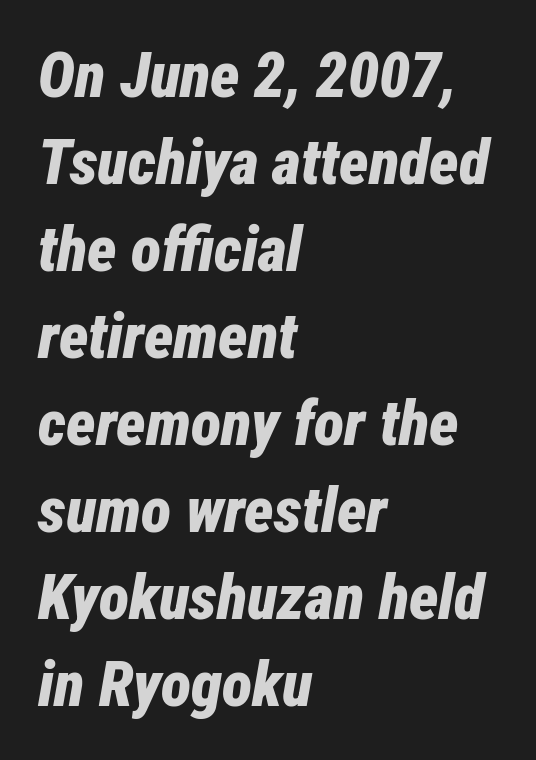
Q: Is the text bold? A: Yes.
Q: Is the text italic (slanted)? A: Yes, it leans right by about 12 degrees.
Q: Is the text underlined? A: No.
Q: How is the paragraph aligned? A: Left-aligned.
Q: Is the spacing between letters normal or unusually wide? A: Normal.
Q: Is the spacing between lines tight, normal or loose? A: Normal.
Q: Width (condensed, normal, or wide)? A: Condensed.
Q: Stroke contrast? A: Low.
Q: x-height? A: Medium.
Q: Monospaced? A: No.
